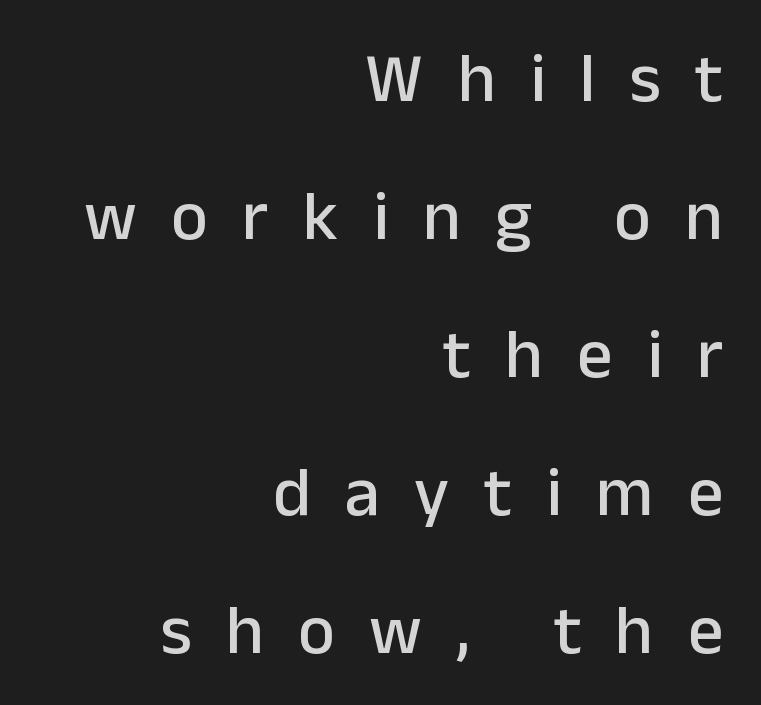
The passage shown is typeset with a sans-serif family. The text block is weighted toward the right margin, trailing off unevenly leftward. Underlining? Definitely not there. Think of a printed novel: that variable character pitch is what you see here.
